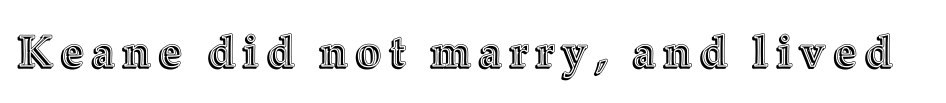
{"italic": "no", "width": "normal", "x_height": "medium", "monospaced": "no", "underline": "no", "glyph_px": 44}
